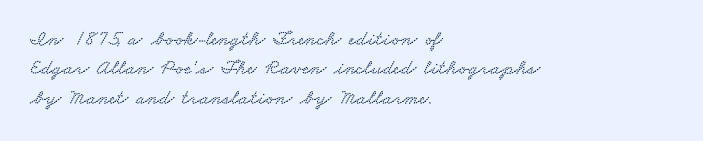
The image shows 21 px text type; set left-aligned, normal line spacing (1.4x), normal letter spacing, not underlined.
